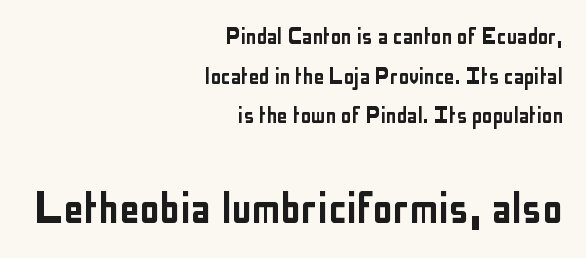
The image shows 51 px condensed sans-serif type, upright; set right-aligned, normal line spacing (1.52x), normal letter spacing, not underlined; the second (bottom) block is 1.96x larger; low stroke contrast and a medium x-height.
